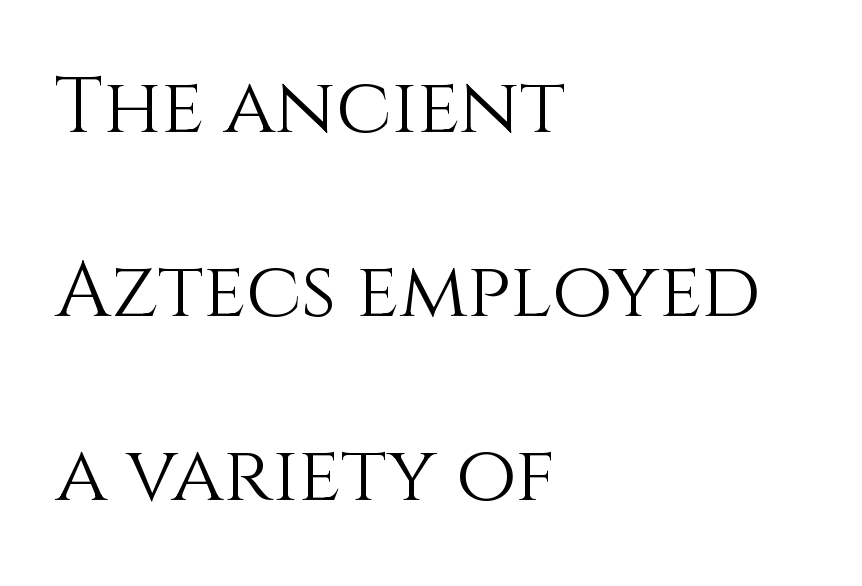
This sample trades compactness for vertical openness between lines. The lines in this sample share a left origin and differ only in where they stop. The letters stand straight up with perfectly vertical stems. The face used here is proportionally spaced, like ordinary book or web type. Vertical stems look standard width or narrower in stroke. Tracking here is standard; glyphs follow each other at the usual distance.
